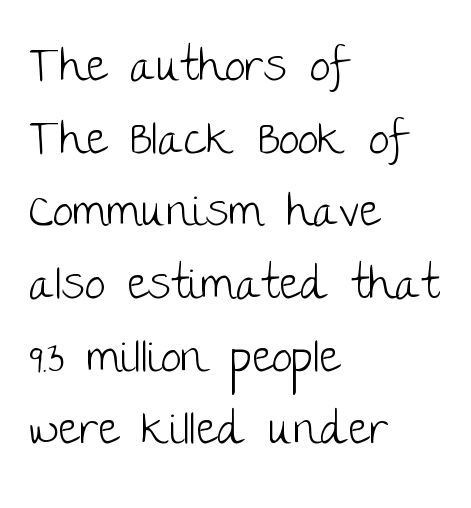
{"serif": "no", "italic": "no", "bold": "no", "weight": "light", "width": "normal", "stroke_contrast": "low", "x_height": "large", "monospaced": "no", "underline": "no", "align": "left", "line_spacing": "normal", "line_spacing_ratio": 1.58, "letter_spacing": "normal", "letter_spacing_em": 0.0, "glyph_px": 46}
